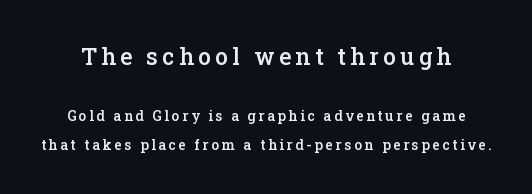
Two sizes are in play, and the larger belongs to the first block. A typesetter would mark this as roman, not italic. These lines stand farther apart than default settings would place them. Notice the strokes are somewhat thickened but not fully heavy: this is a semibold. The strip under each line holds only bare page.
